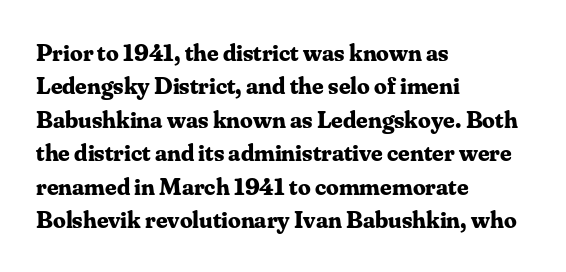
{"italic": "no", "bold": "yes", "underline": "no", "align": "left", "line_spacing": "normal", "line_spacing_ratio": 1.34, "letter_spacing": "normal", "letter_spacing_em": 0.0, "glyph_px": 25}
